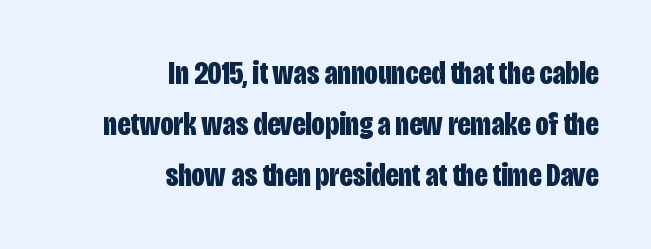
The image shows 33 px bold, condensed sans-serif type, upright; set right-aligned, normal line spacing (1.55x), normal letter spacing, not underlined; low stroke contrast and a large x-height.
